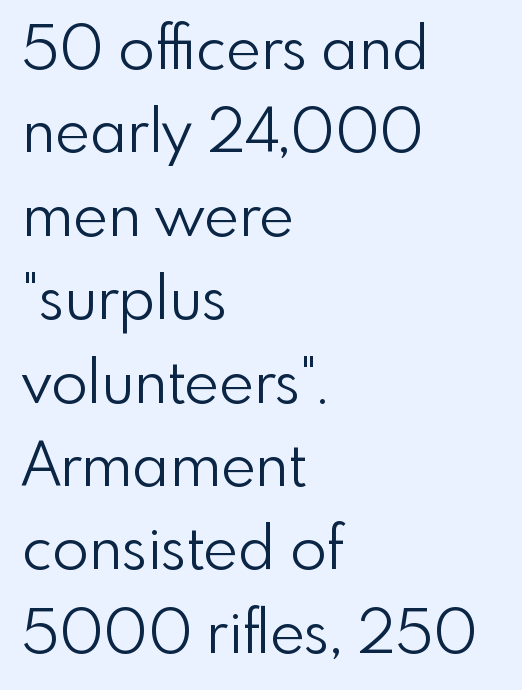
The image shows 60 px light sans-serif type, upright; set left-aligned, normal line spacing (1.39x), normal letter spacing, not underlined; a small x-height.
